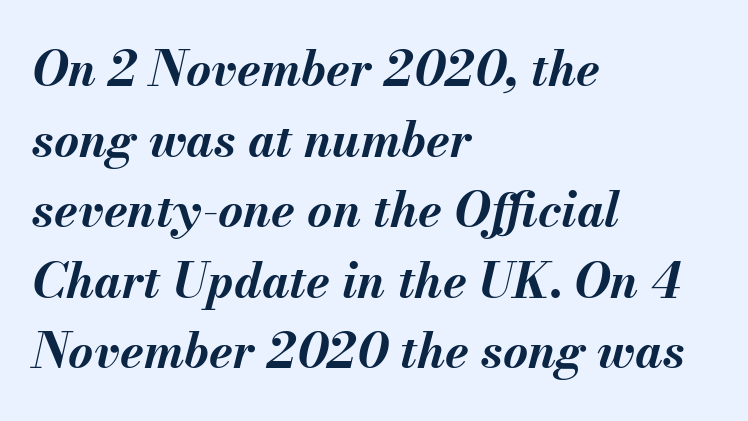
The image shows 48 px bold type, italic (leaning right); set left-aligned, normal line spacing (1.47x), normal letter spacing, not underlined; medium stroke contrast and a small x-height.
